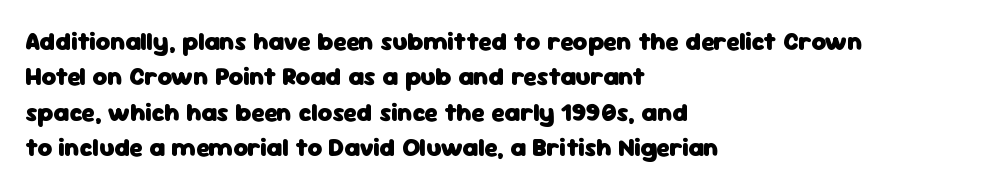
{"italic": "no", "bold": "yes", "underline": "no", "align": "left", "line_spacing": "normal", "line_spacing_ratio": 1.42, "letter_spacing": "normal", "letter_spacing_em": 0.0, "glyph_px": 25}
